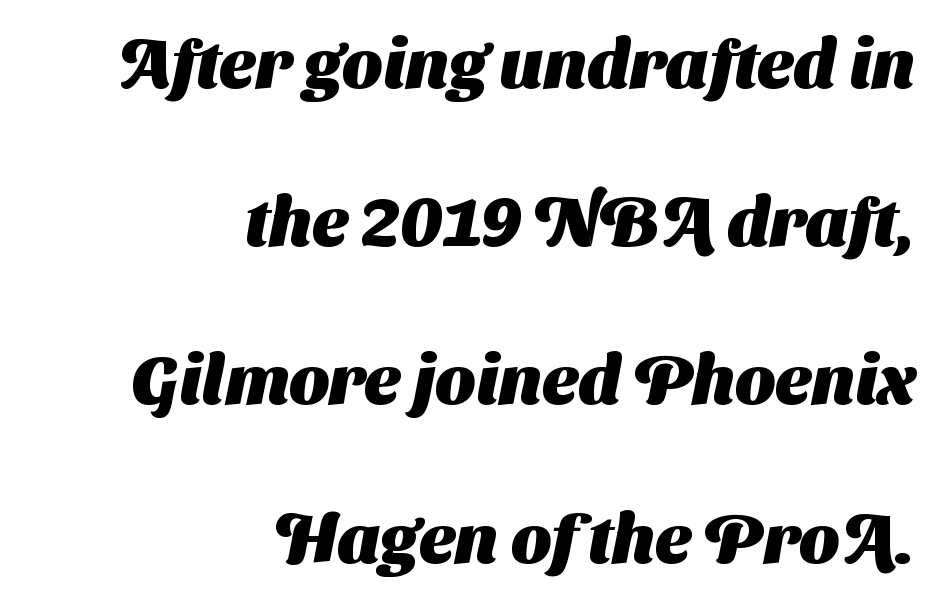
Q: Is the text bold? A: Yes.
Q: Is the typeface a serif or a sans-serif typeface? A: Sans-serif.
Q: Is the text underlined? A: No.
Q: How is the paragraph aligned? A: Right-aligned.
Q: Is the spacing between letters normal or unusually wide? A: Normal.
Q: Is the spacing between lines tight, normal or loose? A: Loose.
Q: Width (condensed, normal, or wide)? A: Normal.
Q: Stroke contrast? A: Medium.
Q: x-height? A: Medium.
Q: Monospaced? A: No.
